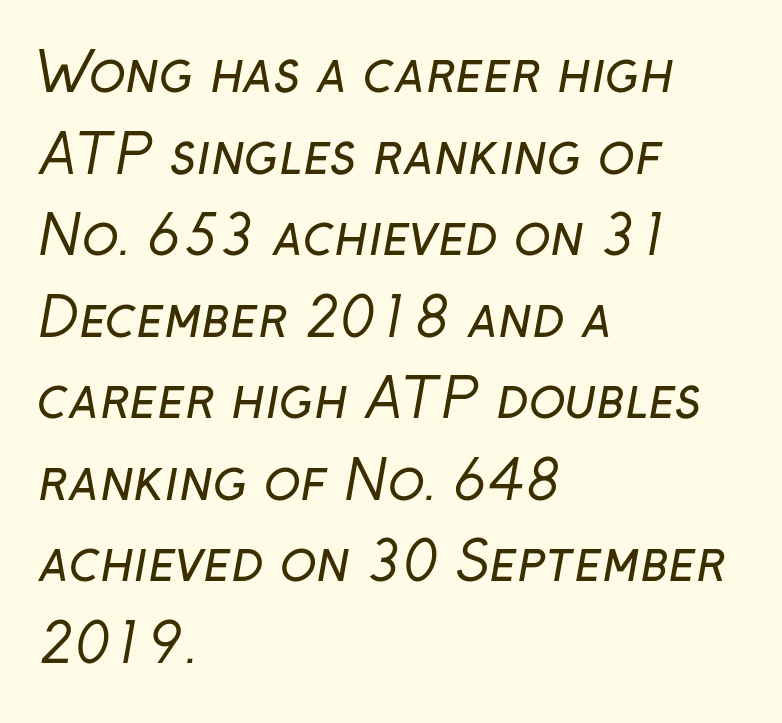
Q: Is the text bold? A: No.
Q: Is the typeface a serif or a sans-serif typeface? A: Sans-serif.
Q: Is the text underlined? A: No.
Q: How is the paragraph aligned? A: Left-aligned.
Q: Is the spacing between letters normal or unusually wide? A: Normal.
Q: Is the spacing between lines tight, normal or loose? A: Normal.
Q: Width (condensed, normal, or wide)? A: Normal.
Q: Stroke contrast? A: Low.
Q: x-height? A: Medium.
Q: Monospaced? A: No.
